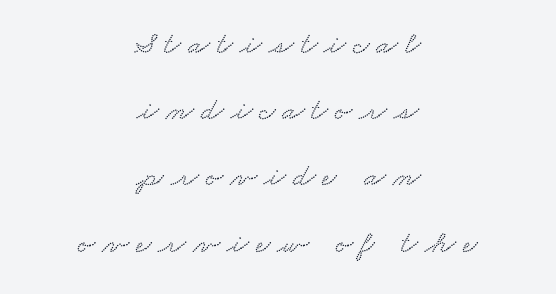
The image shows 32 px wide serif type; set centered, loose line spacing (2.07x), unusually wide letter spacing (+0.22 em), not underlined; low stroke contrast and a small x-height.
